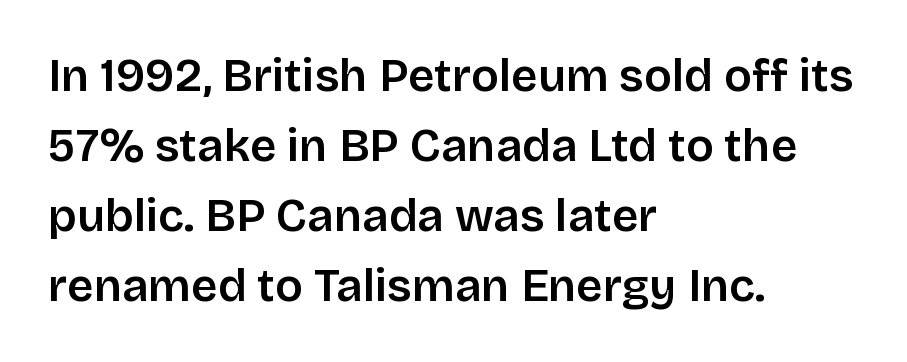
Q: Is the text bold? A: Semi-bold.
Q: Is the text italic (slanted)? A: No, it is upright.
Q: Is the typeface a serif or a sans-serif typeface? A: Sans-serif.
Q: Is the text underlined? A: No.
Q: How is the paragraph aligned? A: Left-aligned.
Q: Is the spacing between letters normal or unusually wide? A: Normal.
Q: Is the spacing between lines tight, normal or loose? A: Normal.
Q: Width (condensed, normal, or wide)? A: Normal.
Q: Stroke contrast? A: Low.
Q: x-height? A: Large.
Q: Monospaced? A: No.
